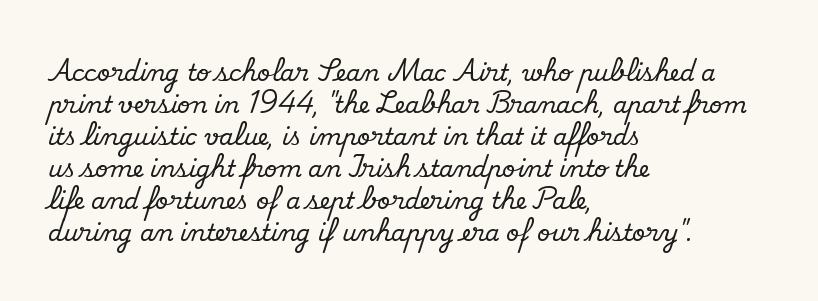
Q: Is the text italic (slanted)? A: Yes.
Q: Is the text underlined? A: No.
Q: How is the paragraph aligned? A: Left-aligned.
Q: Is the spacing between letters normal or unusually wide? A: Normal.
Q: Is the spacing between lines tight, normal or loose? A: Normal.
